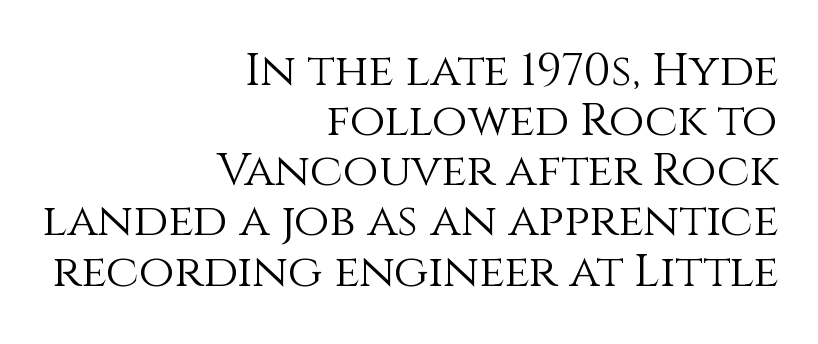
{"italic": "no", "bold": "no", "weight": "light", "width": "normal", "stroke_contrast": "medium", "x_height": "large", "monospaced": "no", "underline": "no", "align": "right", "line_spacing": "tight", "line_spacing_ratio": 1.09, "letter_spacing": "normal", "letter_spacing_em": 0.0, "glyph_px": 46}
